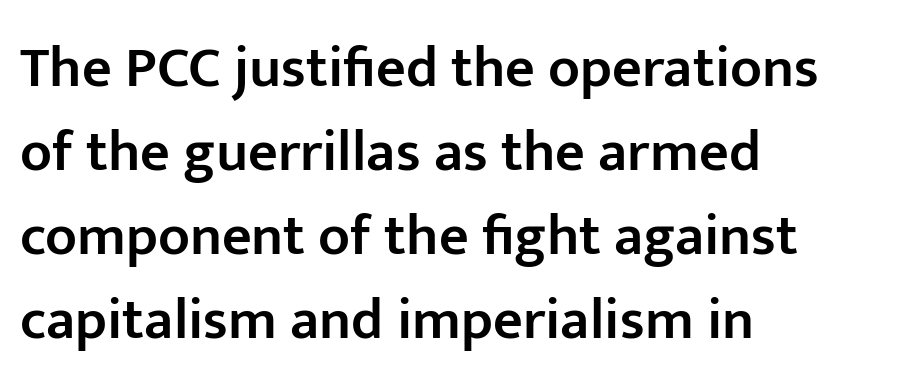
{"serif": "no", "italic": "no", "bold": "semi", "weight": "semibold", "width": "normal", "stroke_contrast": "low", "x_height": "medium", "monospaced": "no", "underline": "no", "align": "left", "line_spacing": "normal", "line_spacing_ratio": 1.45, "letter_spacing": "normal", "letter_spacing_em": 0.0, "glyph_px": 58}
